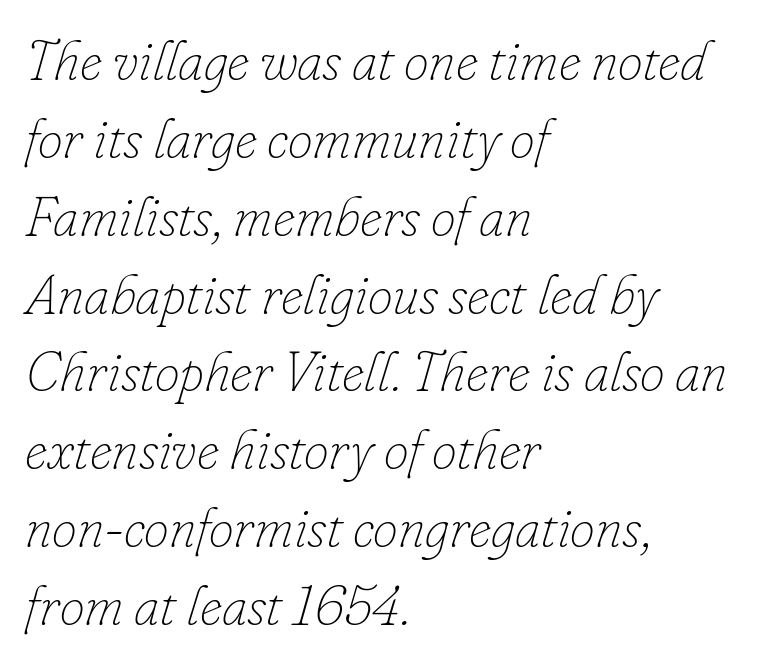
{"italic": "yes", "lean": "right", "slant_degrees": 16, "bold": "no", "weight": "thin", "width": "normal", "stroke_contrast": "low", "x_height": "small", "monospaced": "no", "underline": "no", "align": "left", "line_spacing": "normal", "line_spacing_ratio": 1.39, "letter_spacing": "normal", "letter_spacing_em": 0.0, "glyph_px": 56}
